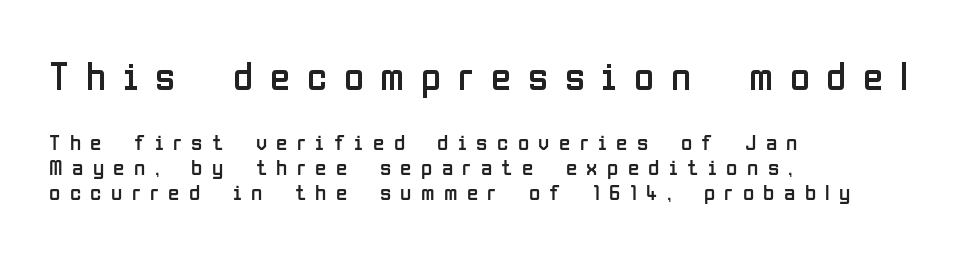
{"serif": "no", "italic": "no", "bold": "no", "weight": "regular", "width": "condensed", "stroke_contrast": "low", "x_height": "medium", "monospaced": "no", "underline": "no", "align": "left", "line_spacing": "tight", "line_spacing_ratio": 1.1, "letter_spacing": "wide", "letter_spacing_em": 0.41, "larger_block": "first", "size_ratio": 1.78, "glyph_px": 41}
